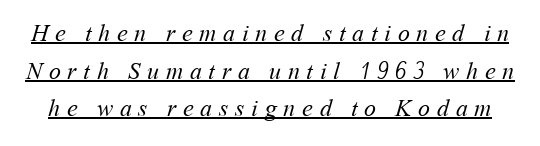
Q: Is the text bold? A: No.
Q: Is the text underlined? A: Yes.
Q: Is the spacing between letters normal or unusually wide? A: Unusually wide.
Q: Is the spacing between lines tight, normal or loose? A: Normal.
